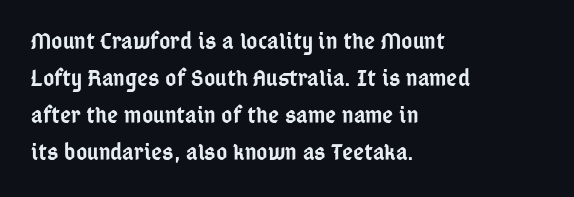
Leading matches the norm, producing a regular column. This is roman type, the default non-slanted kind. Students, note that the glyphs here touch the page at normal intervals. Anything drawn beneath the words? Only blank space.
